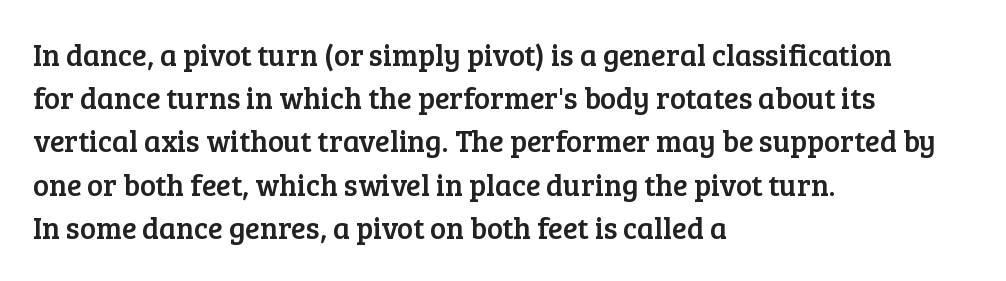
The image shows 30 px serif type, upright; set left-aligned, normal line spacing (1.44x), normal letter spacing, not underlined; low stroke contrast and a medium x-height.
